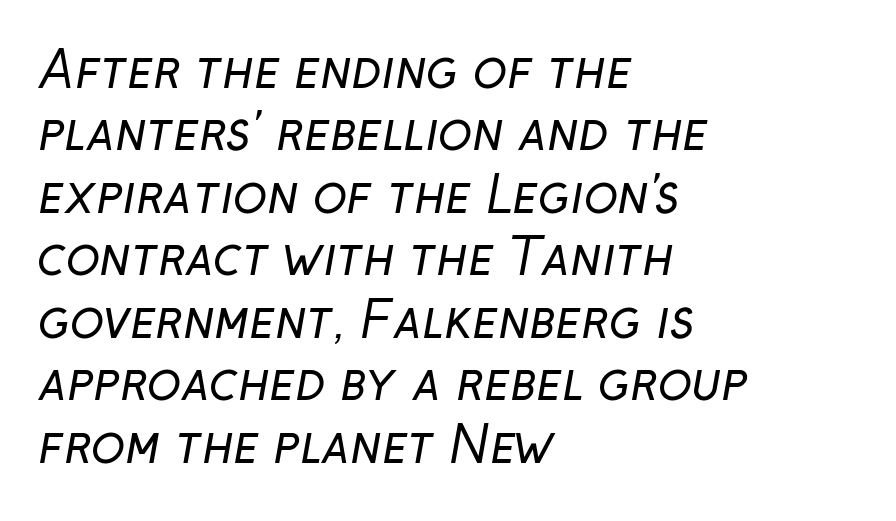
Does extra space separate the letters? No, they use regular spacing. Line spacing here is normal. The typeface has the unassuming heft of standard copy or less. You can tell from the bare stems that sans-serif type was used.
